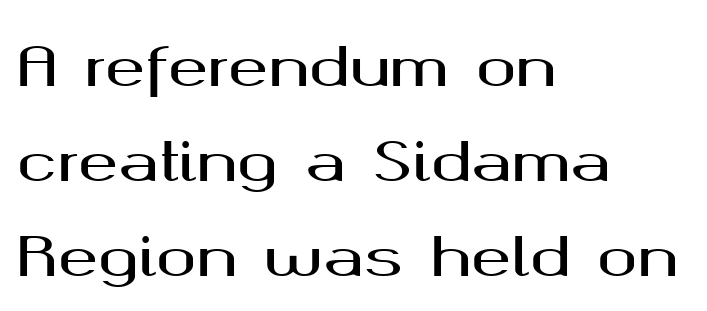
The image shows 54 px wide sans-serif type, upright; set left-aligned, line spacing 1.76x, normal letter spacing, not underlined; medium stroke contrast and a medium x-height.
